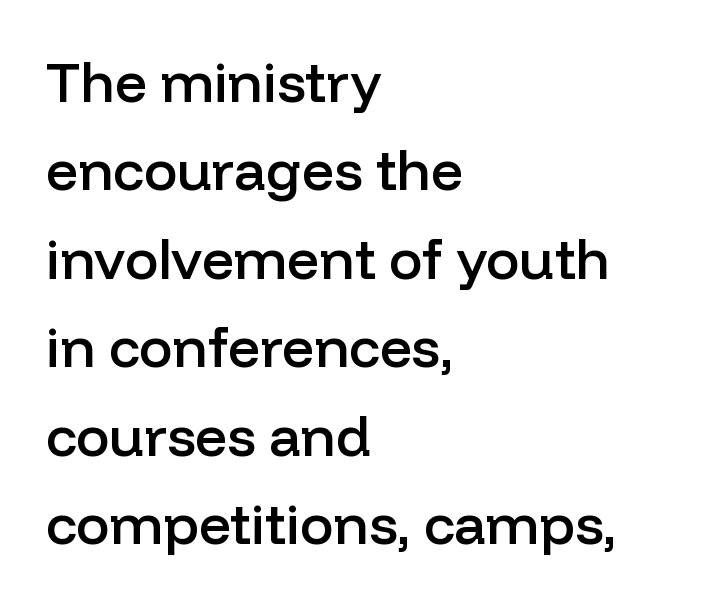
Classification — sans serif. Posture: upright roman. The letterforms sit shoulder to shoulder at normal distance. Varying glyph widths throughout — classic text-font behaviour. Short and long lines alike share a common starting point at left. Nobody drew a line under any word here.
